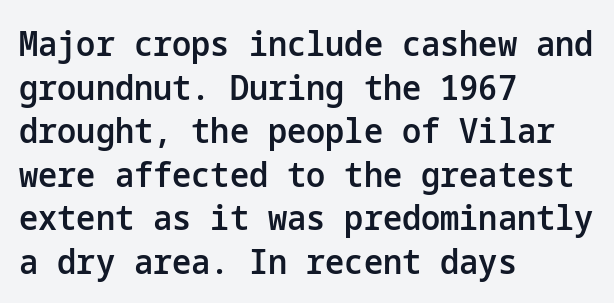
{"serif": "no", "italic": "no", "bold": "semi", "weight": "semibold", "width": "normal", "stroke_contrast": "low", "x_height": "medium", "underline": "no", "align": "left", "line_spacing": "normal", "line_spacing_ratio": 1.28, "letter_spacing": "normal", "letter_spacing_em": 0.0, "glyph_px": 34}
